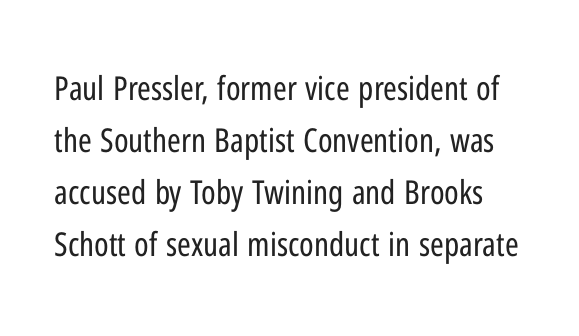
The passage shown is typed in a proportional face where columns would drift. The block of text has a typical density, with ordinary space between rows. In terms of letterspacing, this is plain default setting. Lines of text with bare space underneath. Ink coverage per letter is moderate at most.
